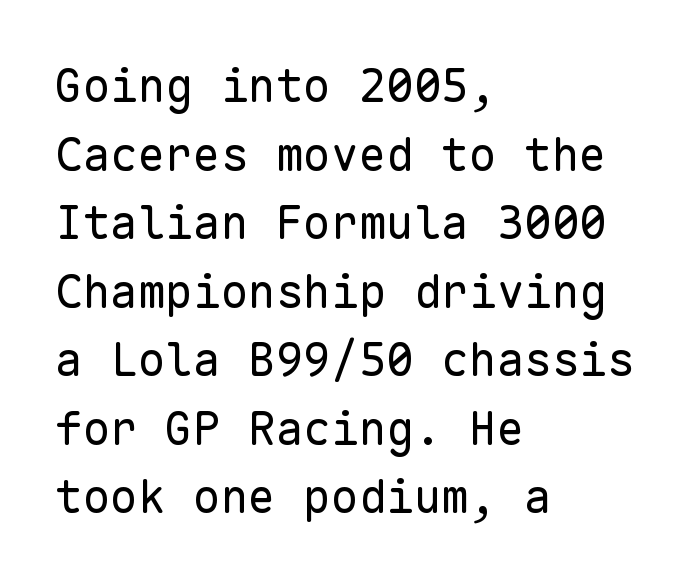
Q: Is the text bold? A: No.
Q: Is the text italic (slanted)? A: No, it is upright.
Q: Is the typeface a serif or a sans-serif typeface? A: Sans-serif.
Q: Is the text underlined? A: No.
Q: How is the paragraph aligned? A: Left-aligned.
Q: Is the spacing between letters normal or unusually wide? A: Normal.
Q: Is the spacing between lines tight, normal or loose? A: Normal.
Q: Width (condensed, normal, or wide)? A: Normal.
Q: Stroke contrast? A: Low.
Q: x-height? A: Medium.
Q: Monospaced? A: Yes.
